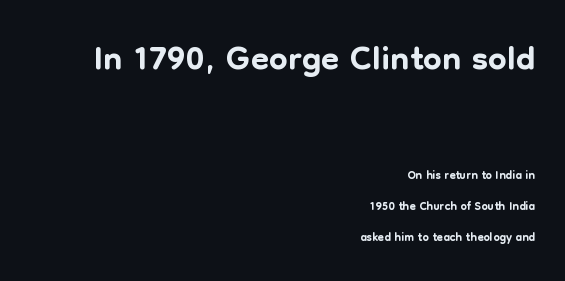
{"serif": "no", "italic": "no", "width": "normal", "stroke_contrast": "low", "x_height": "medium", "monospaced": "no", "underline": "no", "align": "right", "line_spacing_ratio": 1.74, "letter_spacing": "normal", "letter_spacing_em": 0.0, "larger_block": "first", "size_ratio": 2.94, "glyph_px": 53}
